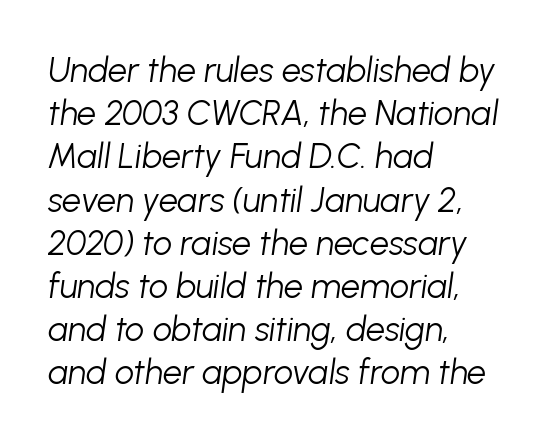
Does the leading feel generous? No, just average. No heavy texture on the line: the type isn't bold. Descender tails drop into unmarked territory. How are the letters spaced? Ordinarily, with no added tracking.
